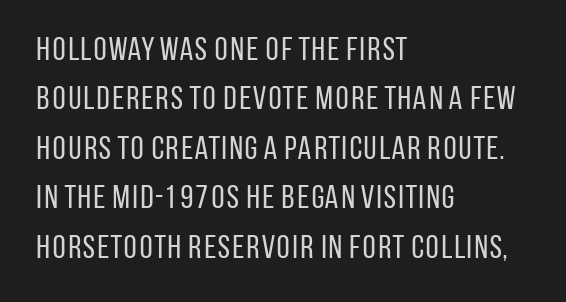
Letterform terminals end flat and unadorned throughout the passage. Upright lettering throughout. The lines sit at an ordinary, default distance from one another. The setting favours the left margin, as ordinary paragraphs usually do. The characters are drawn with everyday or finer stroke widths. Nothing unusual about the tracking: characters are spaced as the font intends.
